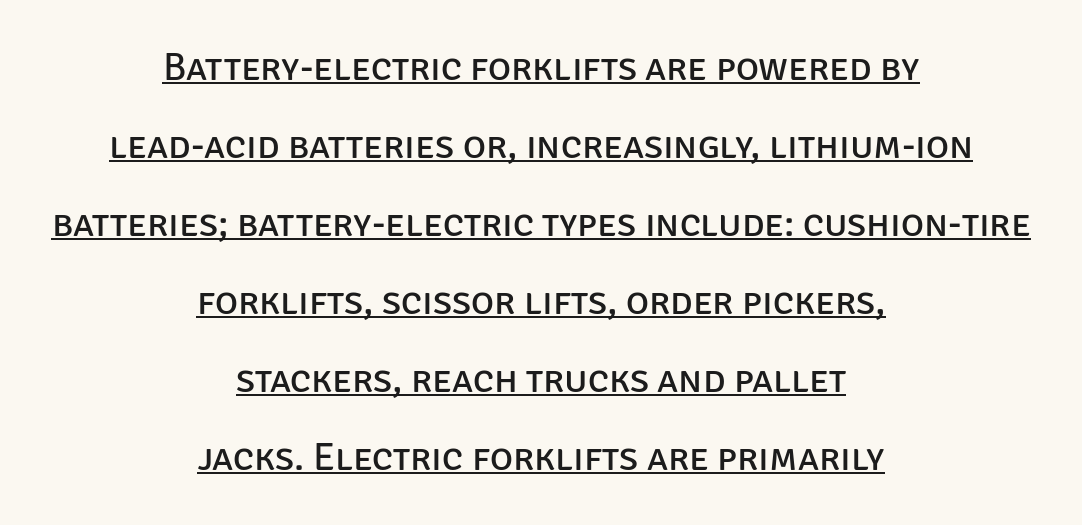
{"serif": "no", "italic": "no", "bold": "no", "weight": "regular", "width": "normal", "stroke_contrast": "low", "x_height": "large", "monospaced": "no", "underline": "yes", "align": "center", "line_spacing": "loose", "line_spacing_ratio": 2.0, "letter_spacing": "normal", "letter_spacing_em": 0.0, "glyph_px": 39}
